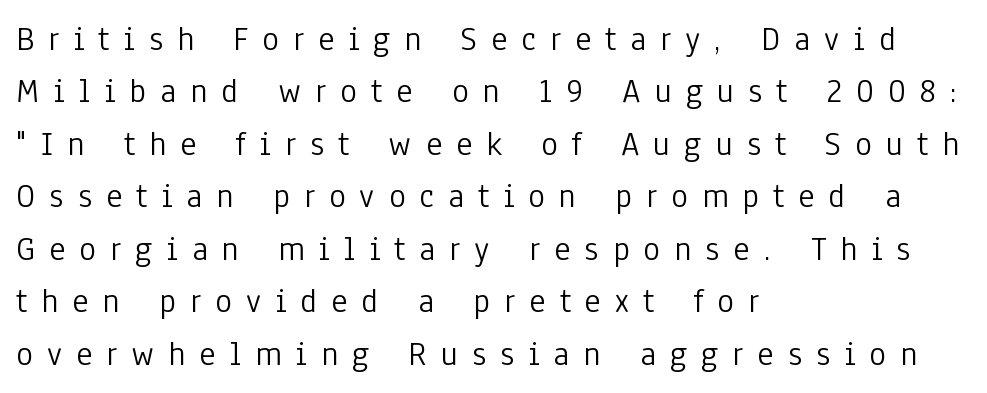
Q: Is the text bold? A: No.
Q: Is the text italic (slanted)? A: No, it is upright.
Q: Is the typeface a serif or a sans-serif typeface? A: Sans-serif.
Q: Is the text underlined? A: No.
Q: How is the paragraph aligned? A: Left-aligned.
Q: Is the spacing between letters normal or unusually wide? A: Unusually wide.
Q: Is the spacing between lines tight, normal or loose? A: Normal.
Q: Width (condensed, normal, or wide)? A: Condensed.
Q: Stroke contrast? A: Low.
Q: x-height? A: Medium.
Q: Monospaced? A: No.
